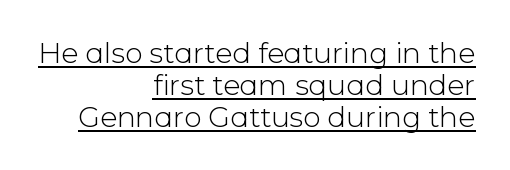
The image shows 28 px light sans-serif type, upright; set right-aligned, tight line spacing (1.14x), normal letter spacing, underlined; low stroke contrast and a medium x-height.
